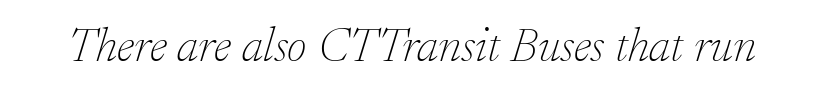
This rendering leaves character spacing at its baseline value. The rendering shows small feet on the letterforms — a serif design. The typeface has the unassuming heft of standard copy or less. Check the space under the baseline: it is left empty.
